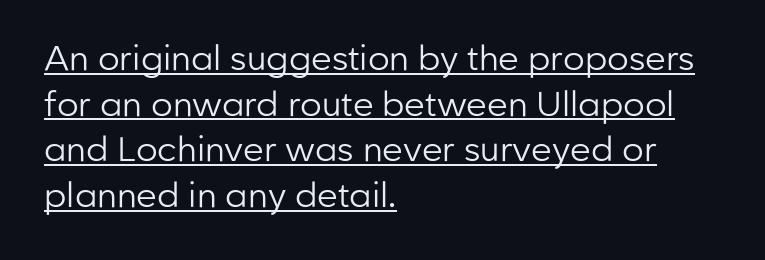
The image shows 34 px regular-weight sans-serif type, upright; set left-aligned, normal line spacing (1.34x), normal letter spacing, underlined; low stroke contrast and a medium x-height.
